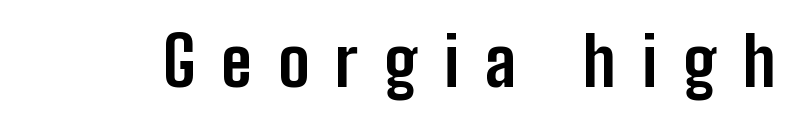
The letters advance in unequal steps, a hallmark of proportional type. The strokes are fattened all the way to bold. Anything drawn beneath the words? Only blank space. Every character sits straight up, as roman type does.
